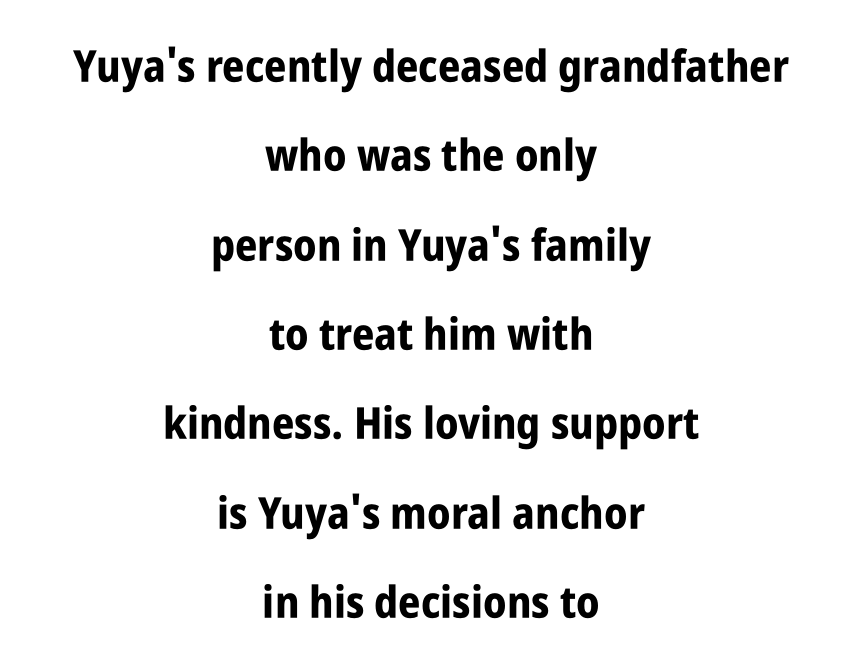
{"serif": "no", "italic": "no", "bold": "yes", "weight": "bold", "width": "condensed", "stroke_contrast": "low", "x_height": "large", "monospaced": "no", "underline": "no", "align": "center", "line_spacing": "loose", "line_spacing_ratio": 2.03, "letter_spacing": "normal", "letter_spacing_em": 0.0, "glyph_px": 44}
